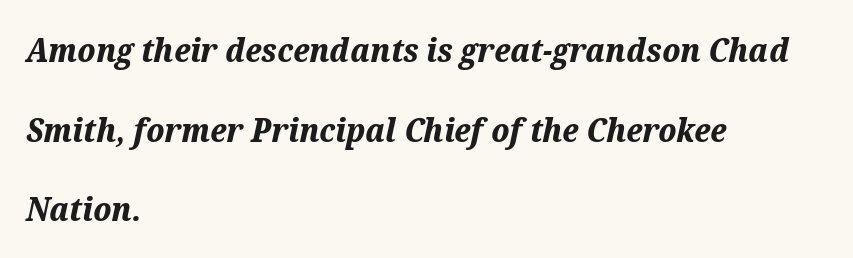
Q: Is the text bold? A: Yes.
Q: Is the text italic (slanted)? A: Yes, it leans right by about 12 degrees.
Q: Is the text underlined? A: No.
Q: How is the paragraph aligned? A: Left-aligned.
Q: Is the spacing between letters normal or unusually wide? A: Normal.
Q: Is the spacing between lines tight, normal or loose? A: Loose.
Q: Width (condensed, normal, or wide)? A: Normal.
Q: Stroke contrast? A: Medium.
Q: x-height? A: Medium.
Q: Monospaced? A: No.
